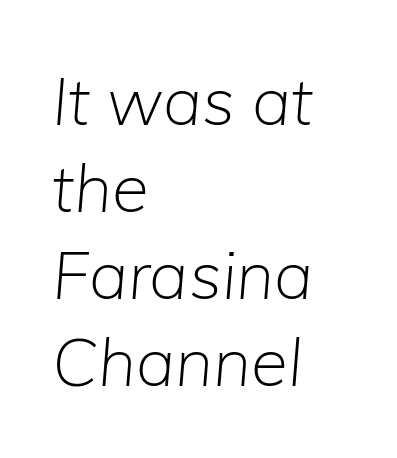
There is no visible air inserted between adjacent glyphs. Looks like regular typesetting: each glyph gets only the width it needs. Beneath every word, the page is bare. Slant detected: the letters are inclined. No letter is thick-stroked: the sample isn't bold.
